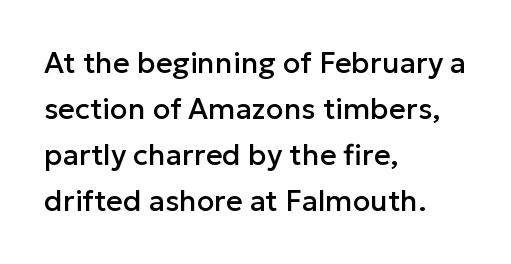
Q: Is the text italic (slanted)? A: No, it is upright.
Q: Is the typeface a serif or a sans-serif typeface? A: Sans-serif.
Q: Is the text underlined? A: No.
Q: How is the paragraph aligned? A: Left-aligned.
Q: Is the spacing between letters normal or unusually wide? A: Normal.
Q: Is the spacing between lines tight, normal or loose? A: Normal.
Q: Width (condensed, normal, or wide)? A: Normal.
Q: Stroke contrast? A: Low.
Q: x-height? A: Medium.
Q: Monospaced? A: No.
